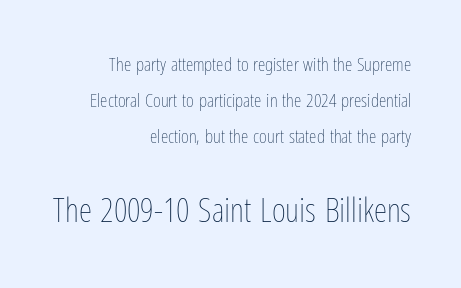
The image shows 34 px thin, condensed type, upright; set right-aligned, line spacing 1.89x, normal letter spacing, not underlined; the second (bottom) block is 1.79x larger; low stroke contrast and a medium x-height.
